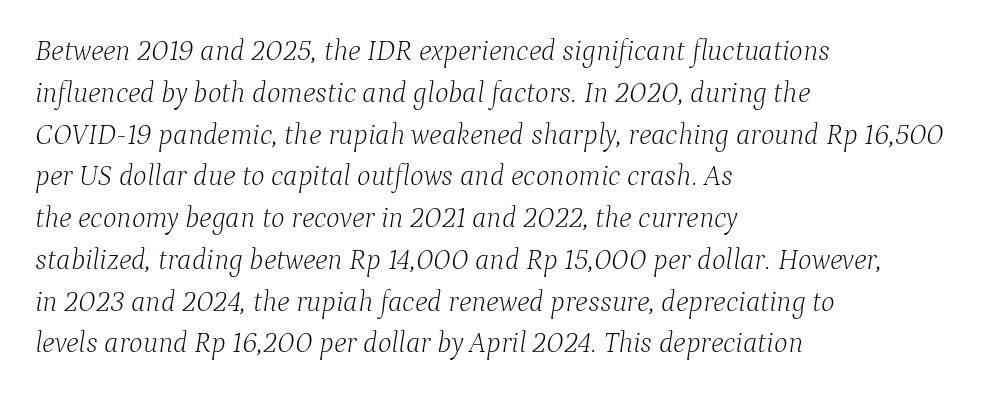
The image shows 29 px light serif type, italic (leaning right); set left-aligned, normal line spacing (1.44x), normal letter spacing, not underlined; low stroke contrast and a medium x-height.
